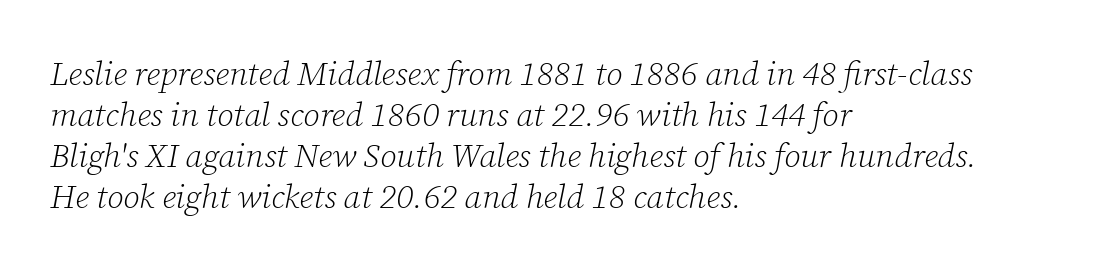
Alignment: flush left. Note: serifs present on the glyphs. It's the slanting kind of type. The specimen omits any rule beneath the text block's lines. No extra ink here — the face is not bold. The horizontal fit of the characters is conventional and even.
